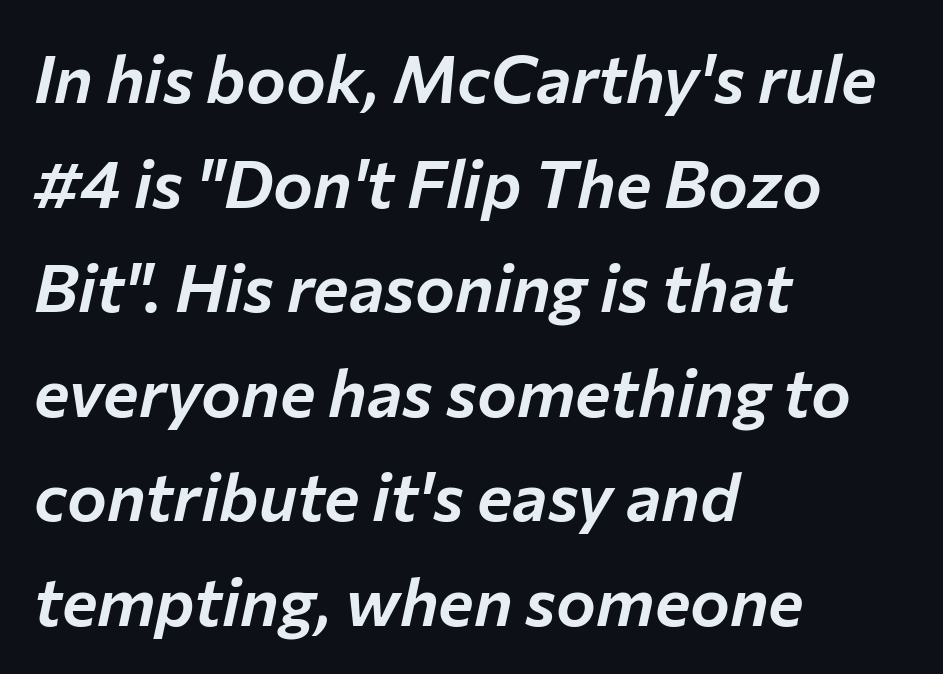
The letters advance in unequal steps, a hallmark of proportional type. A typesetter would mark this as italic. You could call the tracking neutral — neither tight nor loose. The passage is arranged the way most books set body copy — flush left. Leading matches the norm, producing a regular column.
